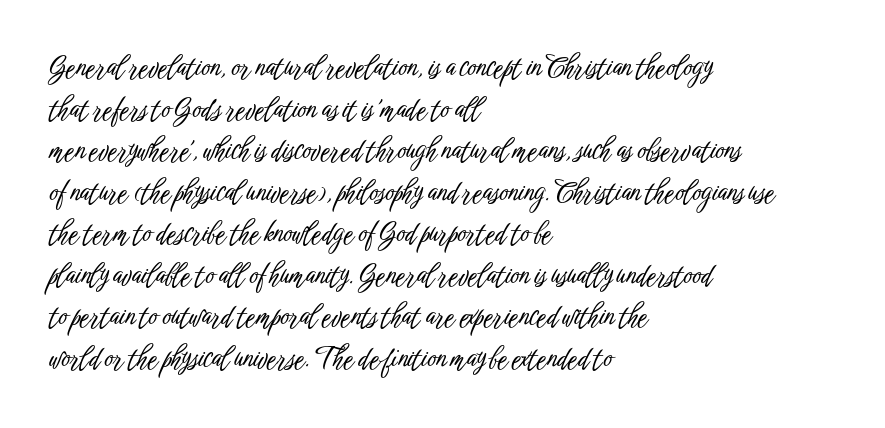
The image shows 27 px text type; set left-aligned, normal line spacing (1.54x), normal letter spacing, not underlined.
